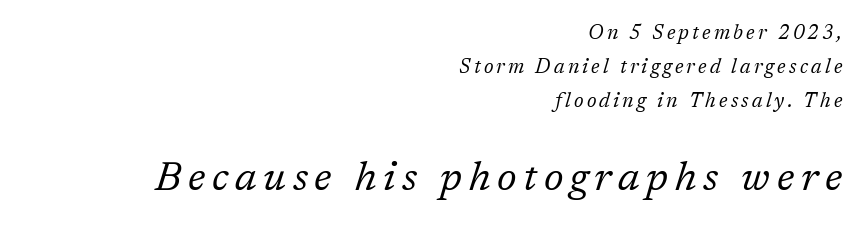
{"serif": "yes", "italic": "yes", "lean": "right", "slant_degrees": 17, "bold": "no", "weight": "regular", "width": "normal", "stroke_contrast": "low", "x_height": "medium", "monospaced": "no", "underline": "no", "align": "right", "line_spacing_ratio": 1.71, "larger_block": "second", "size_ratio": 2.05, "glyph_px": 41}
